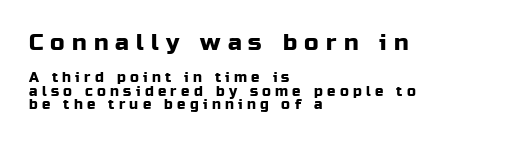
The letters stand straight up with perfectly vertical stems. These two chunks differ in scale, with the top chunk taking the larger measure. Line spacing here is tight. Clear beneath every line of the passage. Words appear elongated and porous because spacing is wide. Where is the straight margin? On the left.
